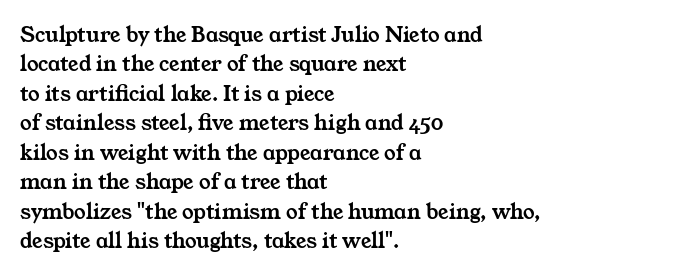
Q: Is the text underlined? A: No.
Q: How is the paragraph aligned? A: Left-aligned.
Q: Is the spacing between letters normal or unusually wide? A: Normal.
Q: Is the spacing between lines tight, normal or loose? A: Normal.
